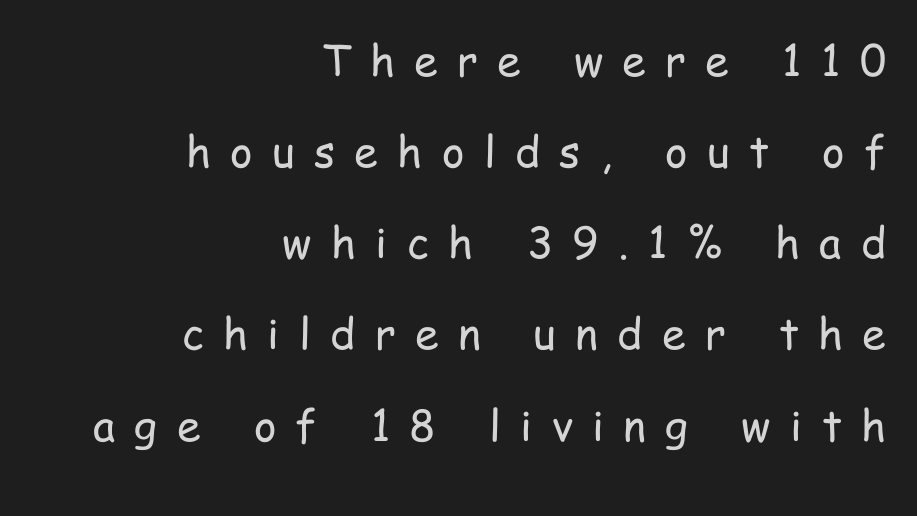
Loosely led — the rows are spread out. Any mark beneath the type? The region is blank. The letters stand upright; this is a roman face. Each letter keeps its own natural width here, so spacing adapts to shape.
